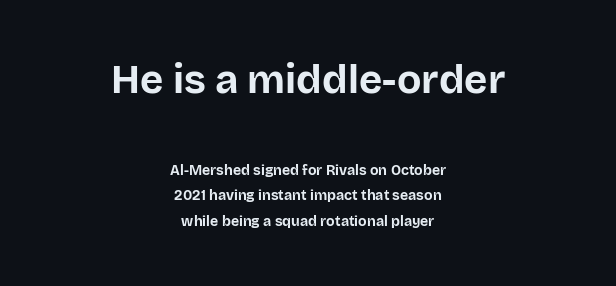
Q: Is the text bold? A: Yes.
Q: Is the text italic (slanted)? A: No, it is upright.
Q: Is the typeface a serif or a sans-serif typeface? A: Sans-serif.
Q: Is the text underlined? A: No.
Q: How is the paragraph aligned? A: Centered.
Q: Is the spacing between letters normal or unusually wide? A: Normal.
Q: Which block of text is set in a larger size, the first (top) or the second (bottom)? A: The first (top) one.
Q: Width (condensed, normal, or wide)? A: Normal.
Q: Stroke contrast? A: Low.
Q: x-height? A: Large.
Q: Monospaced? A: No.
